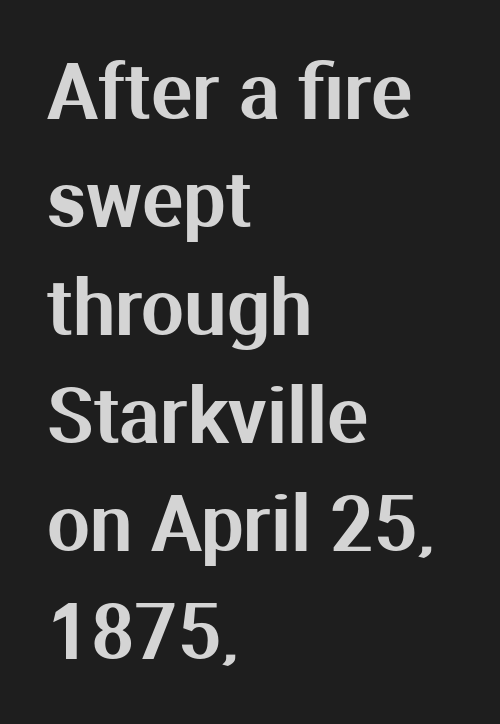
{"serif": "no", "italic": "no", "width": "normal", "stroke_contrast": "medium", "x_height": "medium", "monospaced": "no", "underline": "no", "align": "left", "line_spacing": "normal", "line_spacing_ratio": 1.42, "letter_spacing": "normal", "letter_spacing_em": 0.0, "glyph_px": 76}
